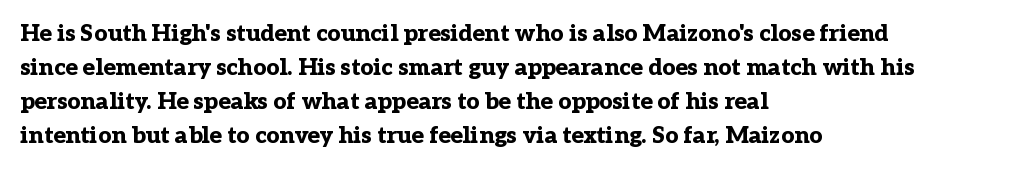
Q: Is the text bold? A: Yes.
Q: Is the text italic (slanted)? A: No, it is upright.
Q: Is the text underlined? A: No.
Q: How is the paragraph aligned? A: Left-aligned.
Q: Is the spacing between letters normal or unusually wide? A: Normal.
Q: Is the spacing between lines tight, normal or loose? A: Normal.
